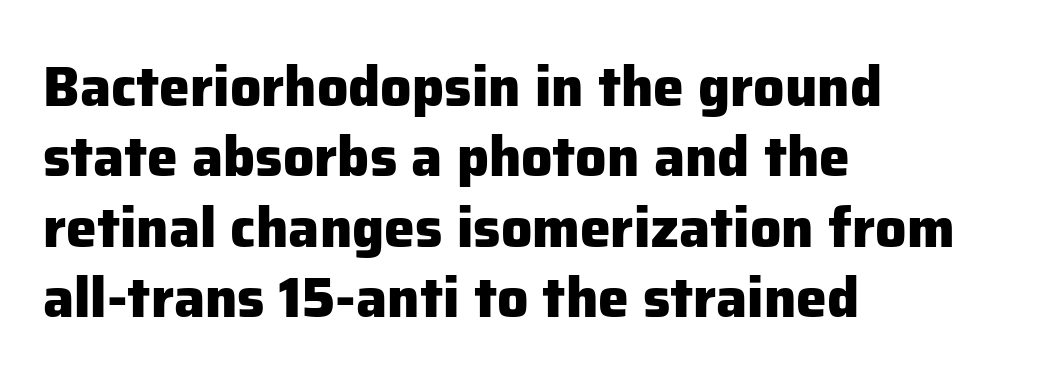
Heft: maximum for text — a bold. This sample has the flowing, uneven cadence of proportional lettering. The area under the type is left untouched. Regarding serifs, this sample does without them. The letters sit at their default tracking, neither squeezed nor spread. The lettering stays uniformly vertical, giving the passage a roman look.
